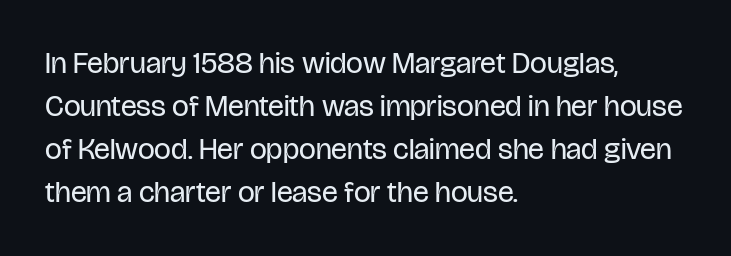
Q: Is the text bold? A: No.
Q: Is the text italic (slanted)? A: No, it is upright.
Q: Is the typeface a serif or a sans-serif typeface? A: Sans-serif.
Q: Is the text underlined? A: No.
Q: How is the paragraph aligned? A: Left-aligned.
Q: Is the spacing between letters normal or unusually wide? A: Normal.
Q: Is the spacing between lines tight, normal or loose? A: Normal.
Q: Width (condensed, normal, or wide)? A: Condensed.
Q: Stroke contrast? A: Low.
Q: x-height? A: Large.
Q: Monospaced? A: No.
